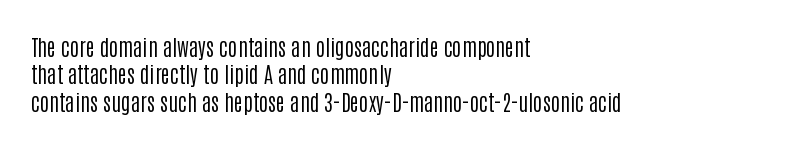
Q: Is the text bold? A: No.
Q: Is the text italic (slanted)? A: No, it is upright.
Q: Is the text underlined? A: No.
Q: How is the paragraph aligned? A: Left-aligned.
Q: Is the spacing between letters normal or unusually wide? A: Normal.
